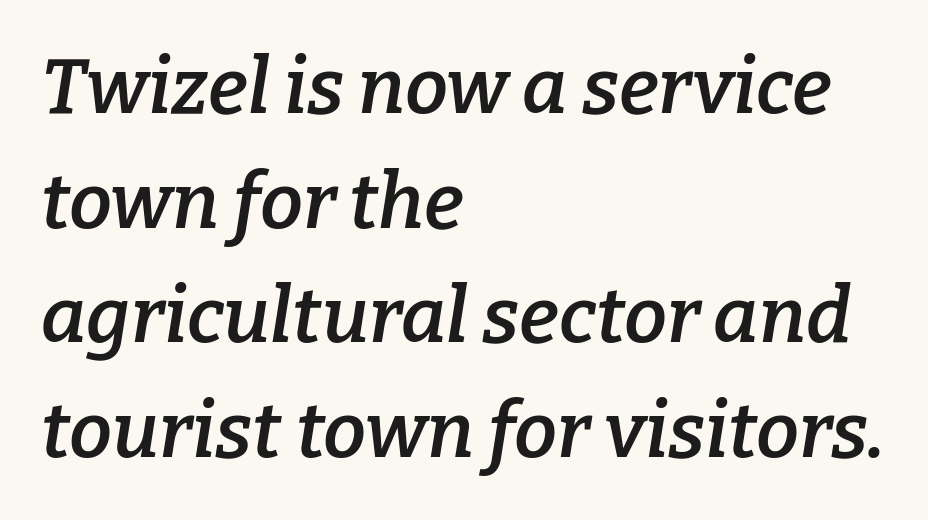
{"serif": "yes", "italic": "yes", "lean": "right", "slant_degrees": 9, "bold": "semi", "weight": "semibold", "width": "normal", "stroke_contrast": "low", "x_height": "medium", "monospaced": "no", "underline": "no", "align": "left", "line_spacing": "normal", "line_spacing_ratio": 1.49, "letter_spacing": "normal", "letter_spacing_em": 0.0, "glyph_px": 77}
